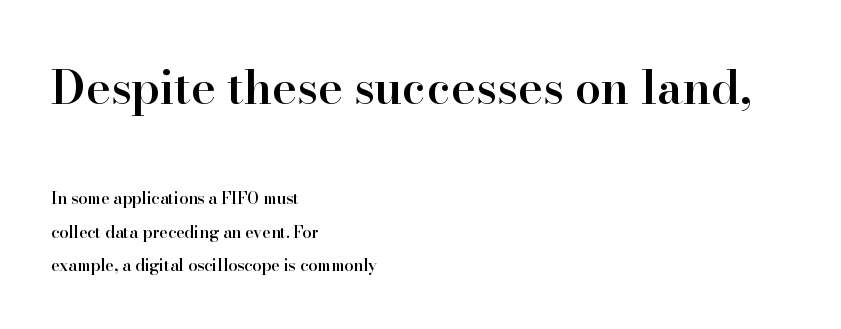
{"serif": "yes", "italic": "no", "bold": "semi", "weight": "semibold", "width": "normal", "stroke_contrast": "high", "x_height": "small", "monospaced": "no", "underline": "no", "align": "left", "line_spacing": "loose", "line_spacing_ratio": 2.08, "letter_spacing": "normal", "letter_spacing_em": 0.0, "larger_block": "first", "size_ratio": 2.94, "glyph_px": 47}
